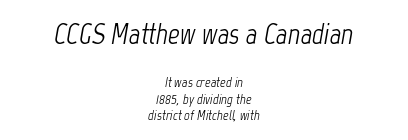
No heavy texture on the line: the type isn't bold. The space beneath each line is pristine and unruled. The face used here has a pronounced slope to its letters. The more generous point size was reserved for the upper chunk.
